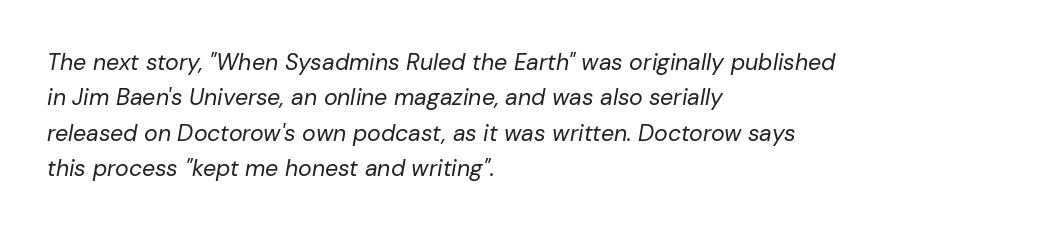
The image shows 23 px text type, italic (leaning right); set left-aligned, normal line spacing (1.54x), normal letter spacing, not underlined.
